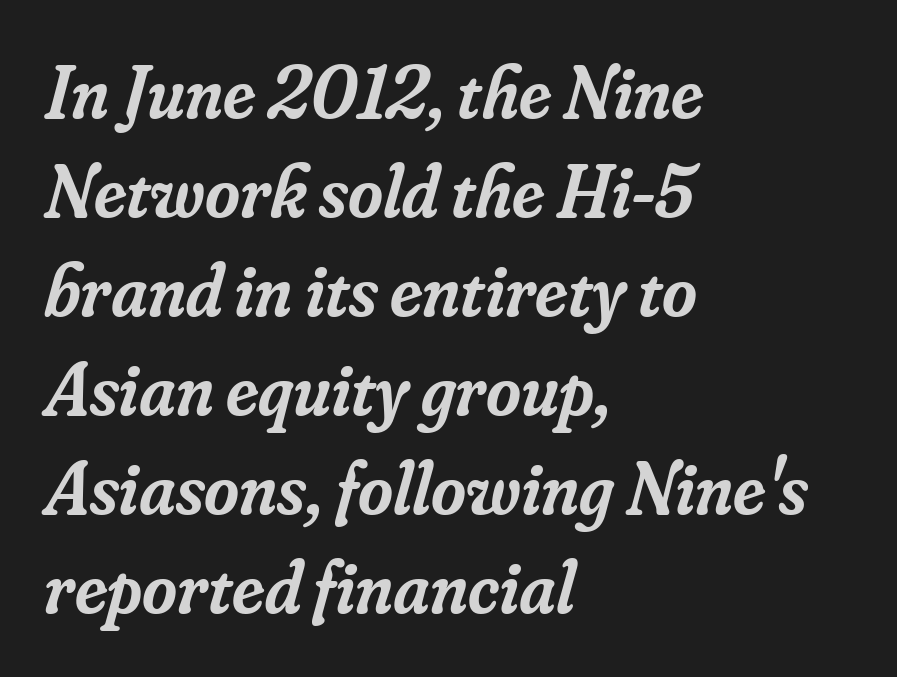
{"serif": "yes", "italic": "yes", "lean": "right", "slant_degrees": 16, "bold": "semi", "weight": "semibold", "width": "normal", "stroke_contrast": "low", "x_height": "small", "monospaced": "no", "underline": "no", "align": "left", "line_spacing": "normal", "line_spacing_ratio": 1.32, "letter_spacing": "normal", "letter_spacing_em": 0.0, "glyph_px": 75}
